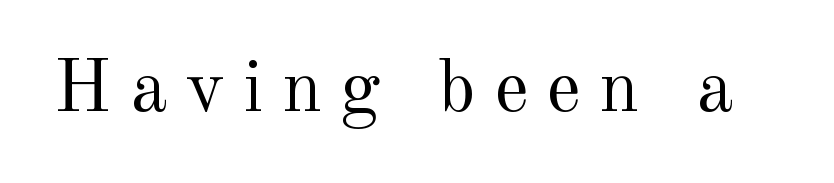
{"serif": "yes", "italic": "no", "bold": "no", "weight": "regular", "width": "normal", "x_height": "small", "monospaced": "no", "underline": "no", "letter_spacing": "wide", "letter_spacing_em": 0.25, "glyph_px": 74}
